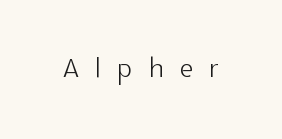
{"serif": "no", "italic": "no", "bold": "no", "weight": "light", "width": "normal", "x_height": "medium", "monospaced": "no", "underline": "no", "letter_spacing": "wide", "letter_spacing_em": 0.44, "glyph_px": 38}
